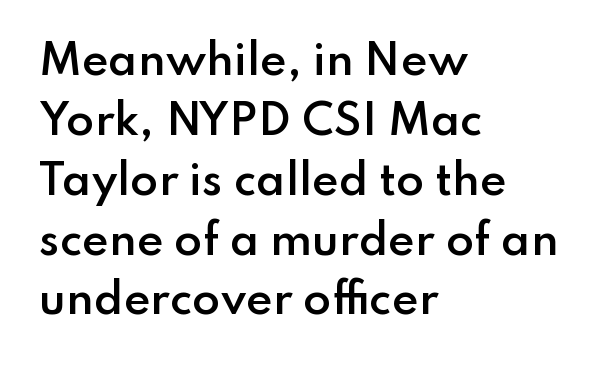
Posture: vertical. Note the varied advance widths — an 'i' is clearly narrower than an 'm'. The ragged edge is on the right, which tells us the setting is flush left. The rendering shows plain stroke endings on the letterforms — a sans-serif design. Look at the tracking — it's just the regular setting, nothing added.
